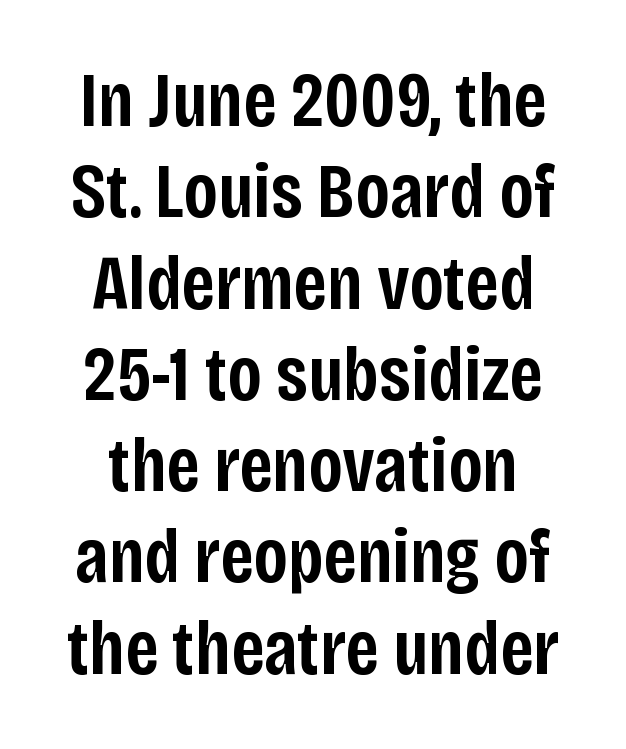
Weight check: semibold — heavier than regular, not quite bold. Quick note: not italic, upright. The gap between lines stays unmarked. Stroke terminals: plain, sans-serif.
